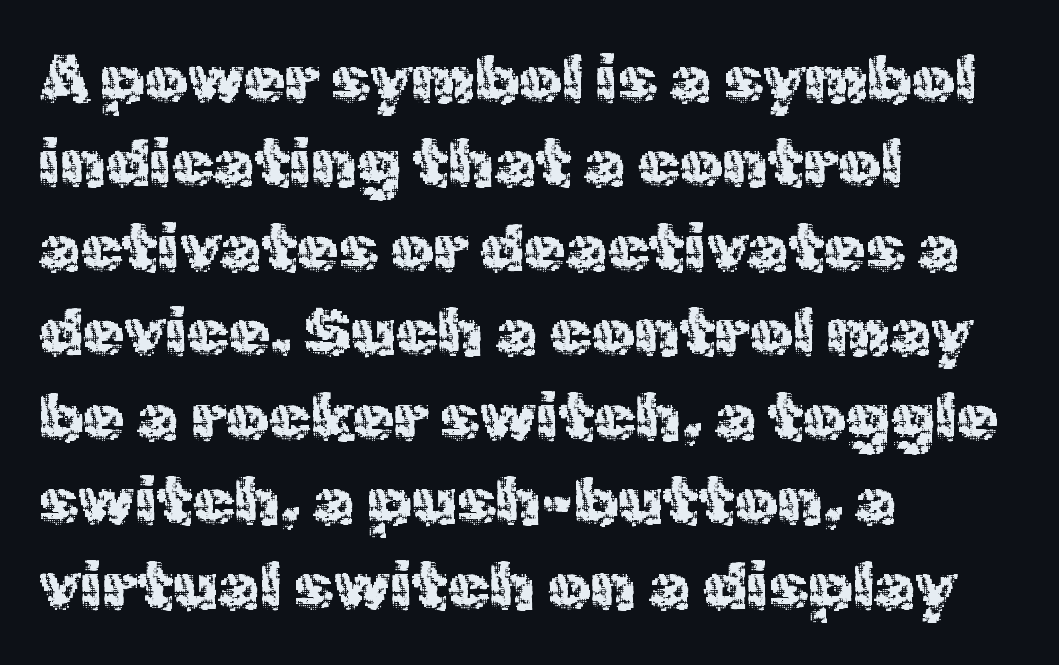
The image shows 67 px sans-serif type, upright; set left-aligned, normal line spacing (1.26x), normal letter spacing, not underlined; a medium x-height.
